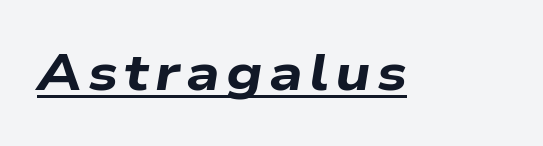
{"italic": "yes", "lean": "right", "slant_degrees": 9, "bold": "yes", "weight": "bold", "width": "wide", "stroke_contrast": "low", "x_height": "medium", "monospaced": "no", "underline": "yes", "glyph_px": 52}
